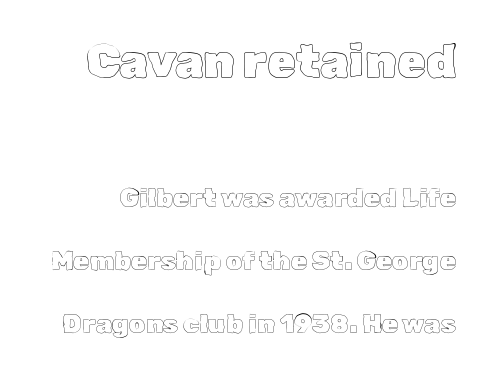
Widely set lines give the paragraph a tall, airy silhouette. Compared with typical body copy, the letter spacing here is the same. The area under the type is left untouched. Size hierarchy here favors the leading block over the trailing one. The lettering stays uniformly vertical, giving the passage a roman look. Character widths vary here, with narrow letters taking less room than wide ones.
